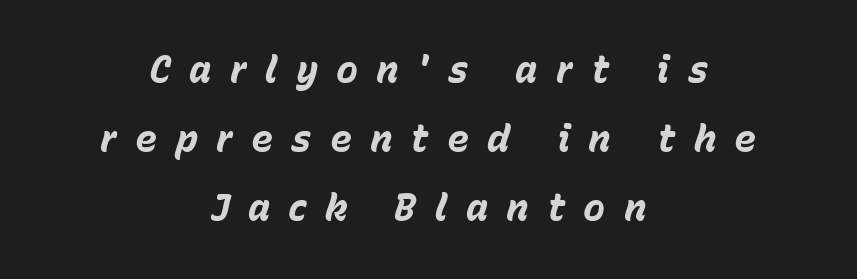
{"italic": "yes", "lean": "right", "slant_degrees": 15, "bold": "yes", "weight": "bold", "width": "normal", "stroke_contrast": "low", "x_height": "medium", "monospaced": "no", "underline": "no", "align": "center", "line_spacing_ratio": 1.87, "letter_spacing": "wide", "letter_spacing_em": 0.49, "glyph_px": 37}
